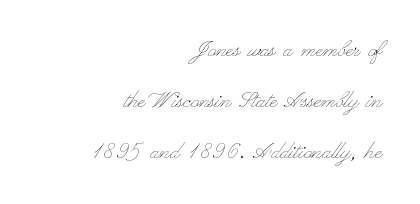
Q: Is the text bold? A: No.
Q: Is the text italic (slanted)? A: Yes.
Q: Is the text underlined? A: No.
Q: How is the paragraph aligned? A: Right-aligned.
Q: Is the spacing between letters normal or unusually wide? A: Normal.
